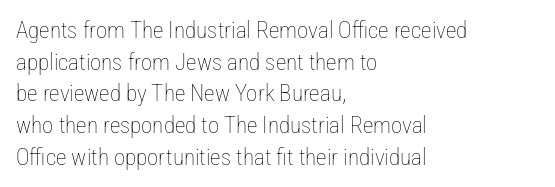
The image shows 23 px text type, upright; set left-aligned, normal line spacing (1.38x), normal letter spacing, not underlined.
